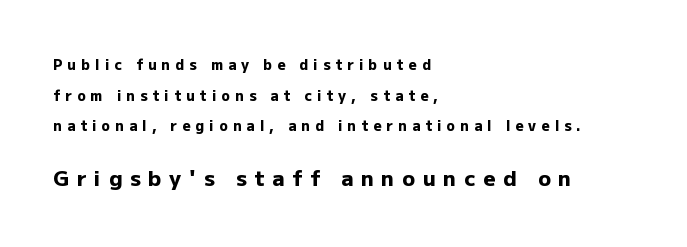
Q: Is the text bold? A: Yes.
Q: Is the text italic (slanted)? A: No, it is upright.
Q: Is the text underlined? A: No.
Q: How is the paragraph aligned? A: Left-aligned.
Q: Is the spacing between letters normal or unusually wide? A: Unusually wide.
Q: Is the spacing between lines tight, normal or loose? A: Loose.
Q: Which block of text is set in a larger size, the first (top) or the second (bottom)? A: The second (bottom) one.
